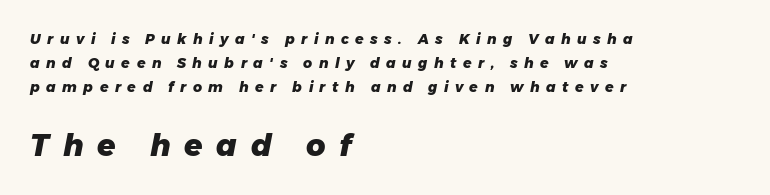
{"italic": "yes", "lean": "right", "slant_degrees": 11, "bold": "yes", "weight": "heavy", "width": "normal", "stroke_contrast": "low", "x_height": "medium", "monospaced": "no", "underline": "no", "align": "left", "line_spacing_ratio": 1.72, "letter_spacing": "wide", "letter_spacing_em": 0.46, "larger_block": "second", "size_ratio": 2.14, "glyph_px": 30}
